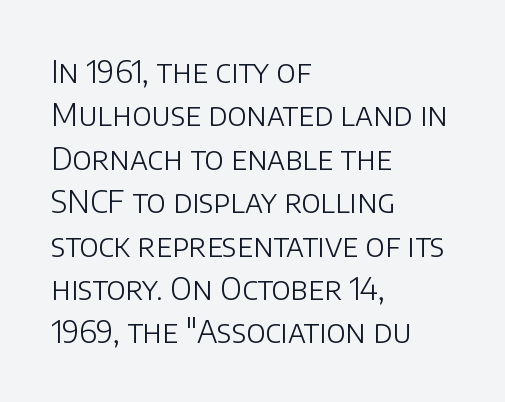
A typesetter would mark this as roman, not italic. What stands out about the letter spacing? Nothing — it is the standard amount. Is this a fixed-width face? No — the glyphs have proportional, varying widths. Bold? No — there's no thickening of the strokes.
